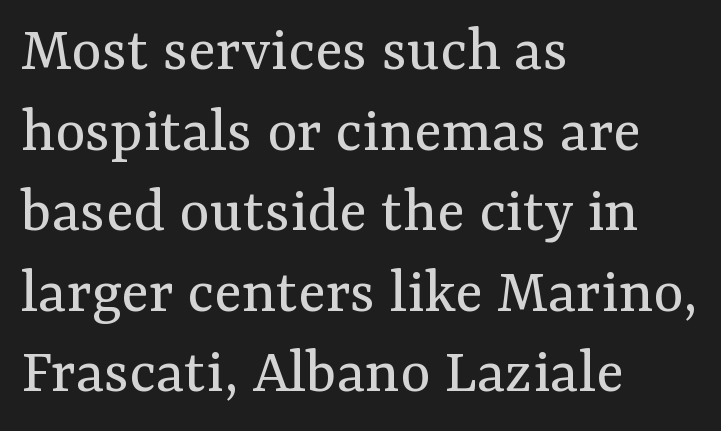
The image shows 65 px regular-weight serif type, upright; set left-aligned, line spacing 1.24x, normal letter spacing, not underlined; medium stroke contrast and a medium x-height.
